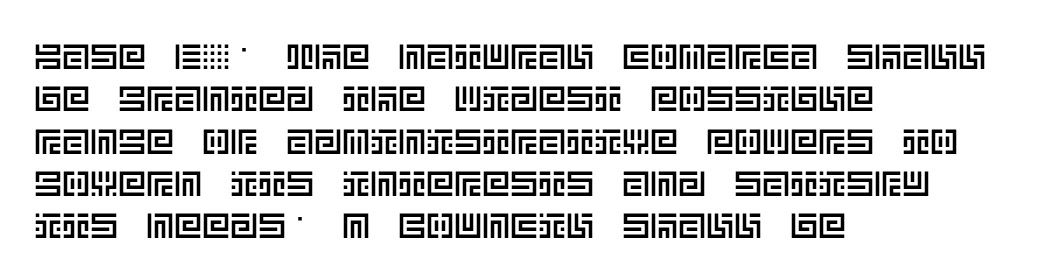
Q: Is the text italic (slanted)? A: No, it is upright.
Q: Is the text underlined? A: No.
Q: How is the paragraph aligned? A: Left-aligned.
Q: Is the spacing between letters normal or unusually wide? A: Normal.
Q: Width (condensed, normal, or wide)? A: Normal.
Q: x-height? A: Large.
